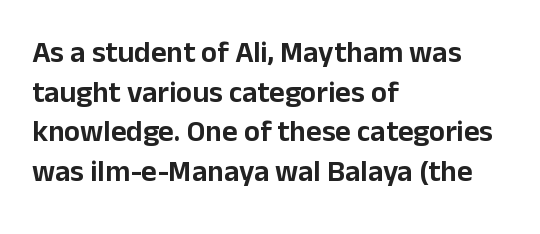
Q: Is the text italic (slanted)? A: No, it is upright.
Q: Is the typeface a serif or a sans-serif typeface? A: Sans-serif.
Q: Is the text underlined? A: No.
Q: How is the paragraph aligned? A: Left-aligned.
Q: Is the spacing between letters normal or unusually wide? A: Normal.
Q: Is the spacing between lines tight, normal or loose? A: Normal.
Q: Width (condensed, normal, or wide)? A: Normal.
Q: Stroke contrast? A: Low.
Q: x-height? A: Medium.
Q: Monospaced? A: No.
